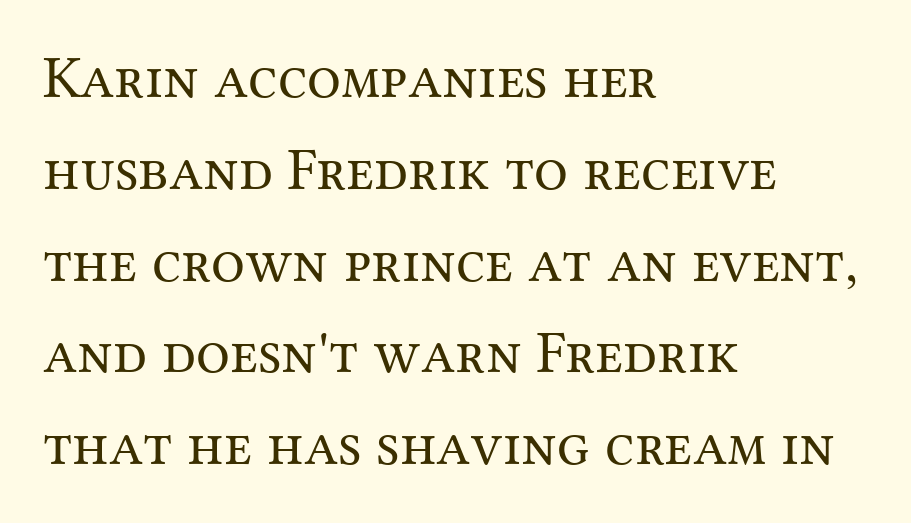
Q: Is the text bold? A: No.
Q: Is the text italic (slanted)? A: No, it is upright.
Q: Is the typeface a serif or a sans-serif typeface? A: Serif.
Q: Is the text underlined? A: No.
Q: How is the paragraph aligned? A: Left-aligned.
Q: Is the spacing between letters normal or unusually wide? A: Normal.
Q: Is the spacing between lines tight, normal or loose? A: Normal.
Q: Width (condensed, normal, or wide)? A: Normal.
Q: Stroke contrast? A: Medium.
Q: x-height? A: Medium.
Q: Monospaced? A: No.
